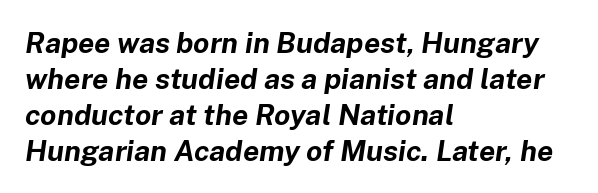
Q: Is the text bold? A: Yes.
Q: Is the text italic (slanted)? A: Yes, it leans right by about 8 degrees.
Q: Is the text underlined? A: No.
Q: How is the paragraph aligned? A: Left-aligned.
Q: Is the spacing between letters normal or unusually wide? A: Normal.
Q: Width (condensed, normal, or wide)? A: Normal.
Q: Stroke contrast? A: Low.
Q: x-height? A: Medium.
Q: Monospaced? A: No.
